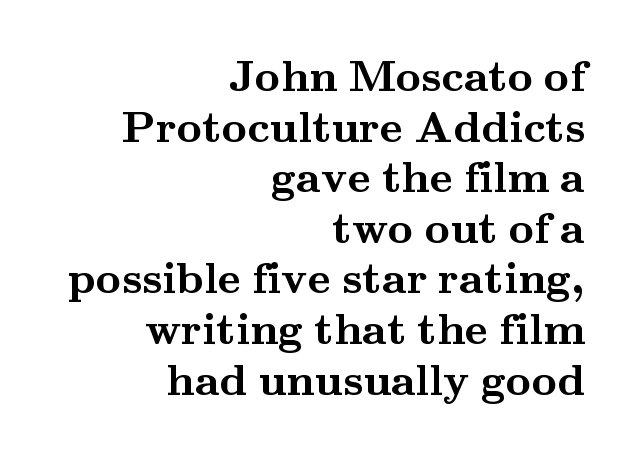
Q: Is the text bold? A: Yes.
Q: Is the text italic (slanted)? A: No, it is upright.
Q: Is the typeface a serif or a sans-serif typeface? A: Serif.
Q: Is the text underlined? A: No.
Q: How is the paragraph aligned? A: Right-aligned.
Q: Is the spacing between letters normal or unusually wide? A: Normal.
Q: Is the spacing between lines tight, normal or loose? A: Tight.
Q: Width (condensed, normal, or wide)? A: Wide.
Q: Stroke contrast? A: Medium.
Q: x-height? A: Small.
Q: Monospaced? A: No.
